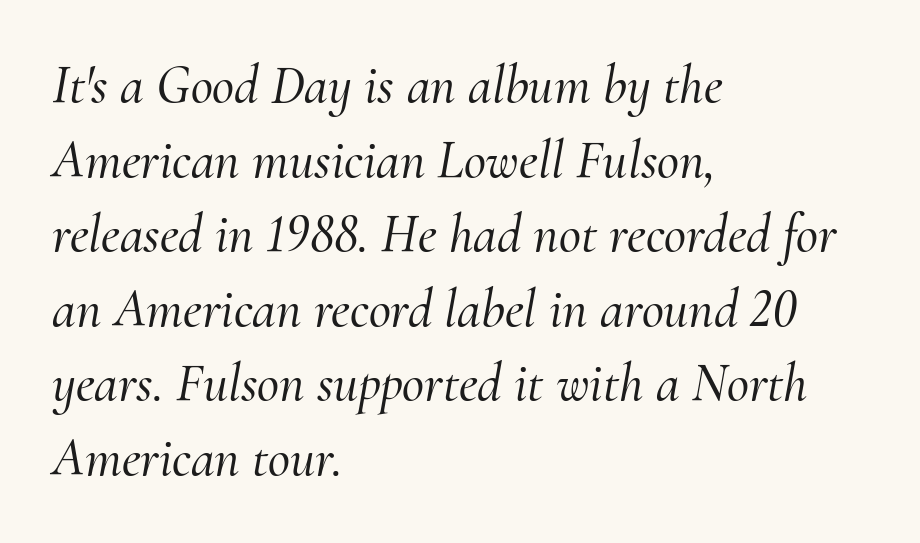
Q: Is the text italic (slanted)? A: Yes, it leans right by about 10 degrees.
Q: Is the typeface a serif or a sans-serif typeface? A: Serif.
Q: Is the text underlined? A: No.
Q: How is the paragraph aligned? A: Left-aligned.
Q: Is the spacing between letters normal or unusually wide? A: Normal.
Q: Is the spacing between lines tight, normal or loose? A: Normal.
Q: Width (condensed, normal, or wide)? A: Normal.
Q: Stroke contrast? A: Medium.
Q: x-height? A: Small.
Q: Monospaced? A: No.
